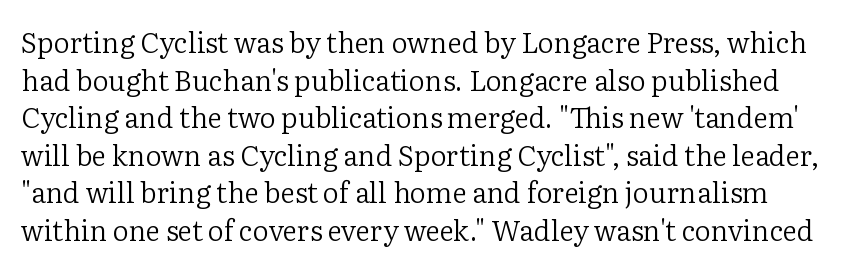
The strokes are not fattened; the text isn't bold. A serif font was chosen for this passage. This sample keeps an unexceptional amount of space between lines. Characters remain perfectly vertical along every line. Here the designer chose a conventional face with non-uniform glyph widths.
